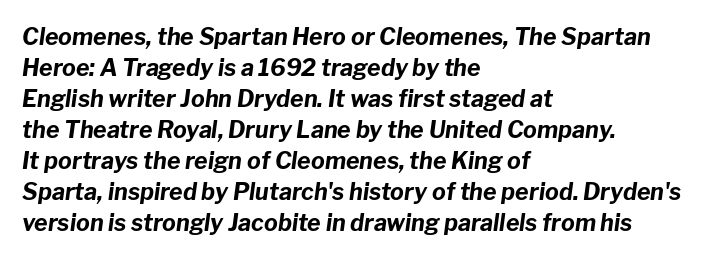
Q: Is the text bold? A: Yes.
Q: Is the text italic (slanted)? A: Yes, it leans right by about 8 degrees.
Q: Is the text underlined? A: No.
Q: How is the paragraph aligned? A: Left-aligned.
Q: Is the spacing between letters normal or unusually wide? A: Normal.
Q: Is the spacing between lines tight, normal or loose? A: Normal.
